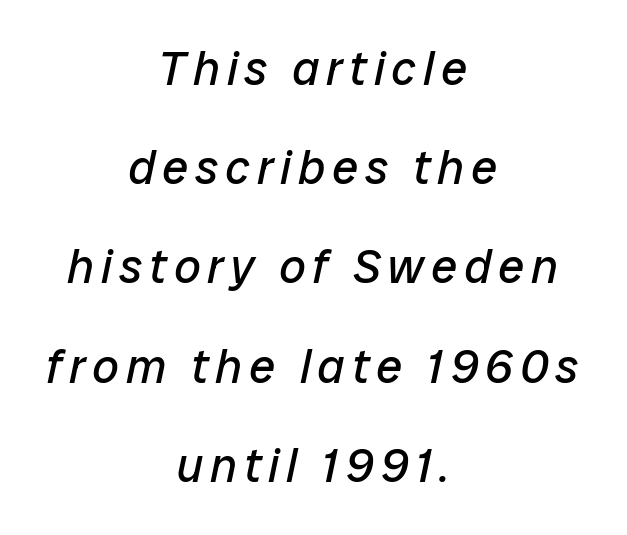
The image shows 47 px regular-weight type, italic (leaning right); set centered, loose line spacing (2.11x), not underlined; low stroke contrast and a medium x-height.
